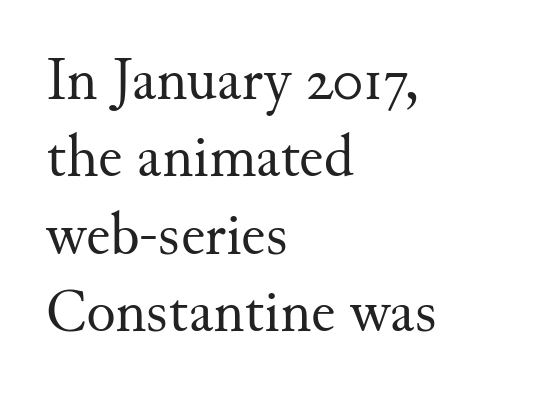
{"serif": "yes", "italic": "no", "bold": "no", "weight": "regular", "width": "normal", "stroke_contrast": "medium", "x_height": "small", "monospaced": "no", "underline": "no", "align": "left", "line_spacing": "normal", "line_spacing_ratio": 1.27, "letter_spacing": "normal", "letter_spacing_em": 0.0, "glyph_px": 61}
